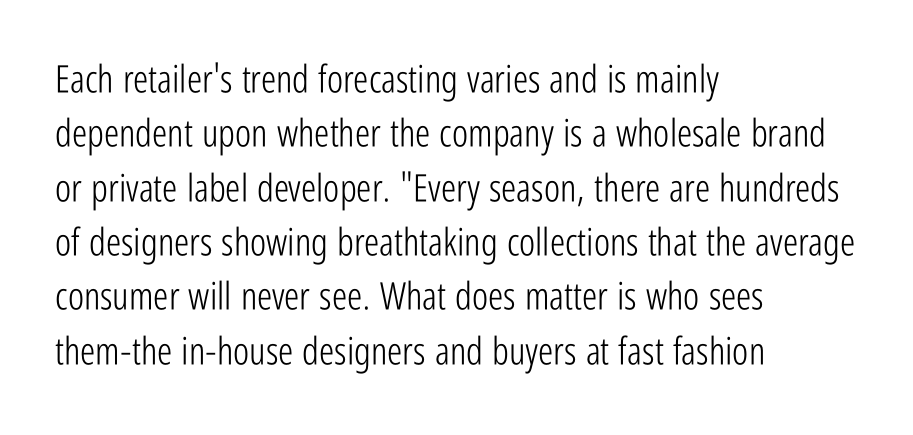
The image shows 38 px light, condensed sans-serif type, upright; set left-aligned, normal line spacing (1.43x), normal letter spacing, not underlined; low stroke contrast and a medium x-height.
